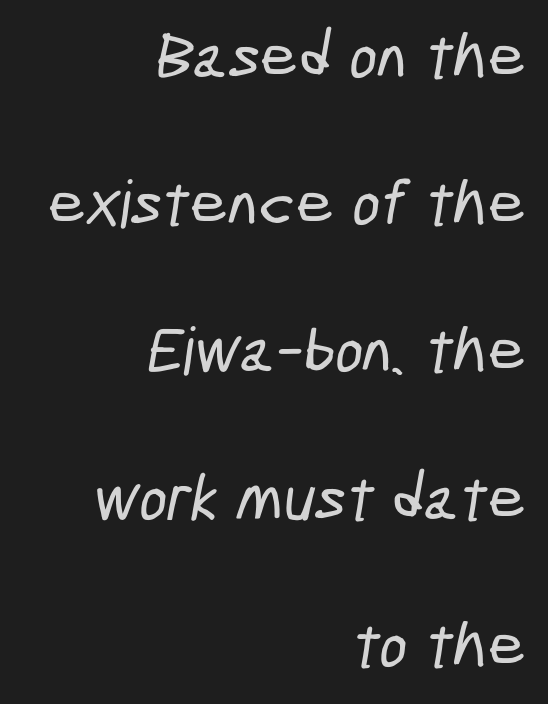
The image shows 66 px condensed sans-serif type; set right-aligned, loose line spacing (2.23x), normal letter spacing, not underlined; low stroke contrast and a medium x-height.
